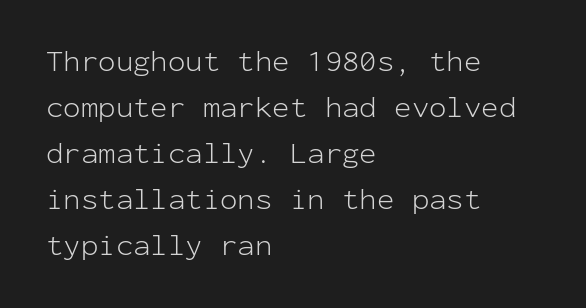
The image shows 29 px light sans-serif type, upright, monospaced; set left-aligned, normal line spacing (1.59x), normal letter spacing, not underlined; low stroke contrast and a medium x-height.
